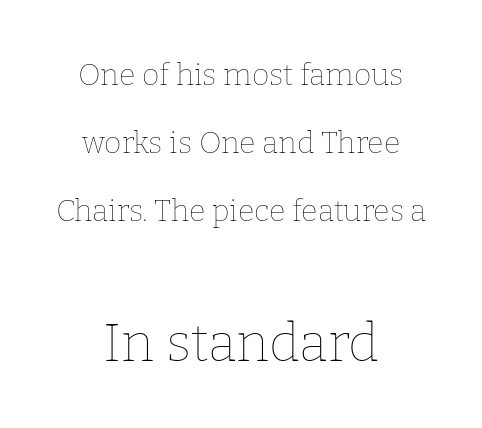
The image shows 53 px thin type, upright; set centered, loose line spacing (2.27x), normal letter spacing, not underlined; the second (bottom) block is 1.77x larger; low stroke contrast and a medium x-height.
